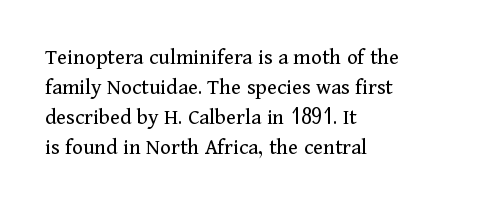
{"italic": "no", "bold": "no", "underline": "no", "align": "left", "line_spacing": "normal", "line_spacing_ratio": 1.31, "letter_spacing": "normal", "letter_spacing_em": 0.0, "glyph_px": 23}
